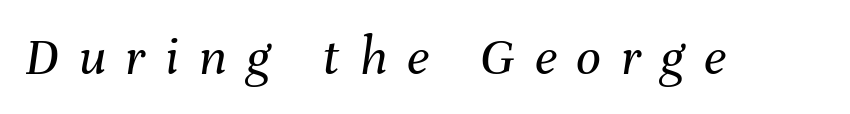
Q: Is the text bold? A: No.
Q: Is the text italic (slanted)? A: Yes, it leans right by about 8 degrees.
Q: Is the text underlined? A: No.
Q: Is the spacing between letters normal or unusually wide? A: Unusually wide.
Q: Width (condensed, normal, or wide)? A: Normal.
Q: Stroke contrast? A: Medium.
Q: x-height? A: Medium.
Q: Monospaced? A: No.
